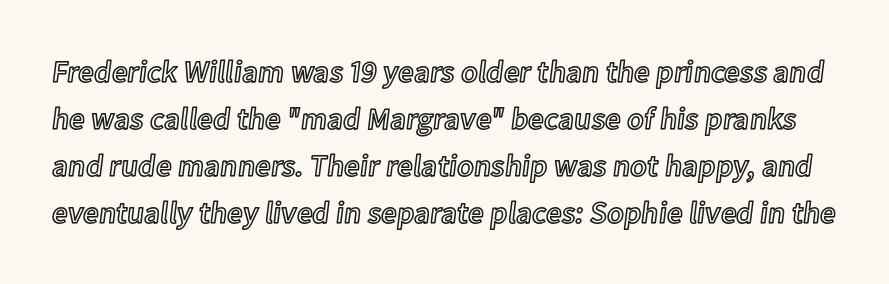
The image shows 31 px text type; set normal line spacing (1.52x), normal letter spacing, not underlined; a medium x-height.
